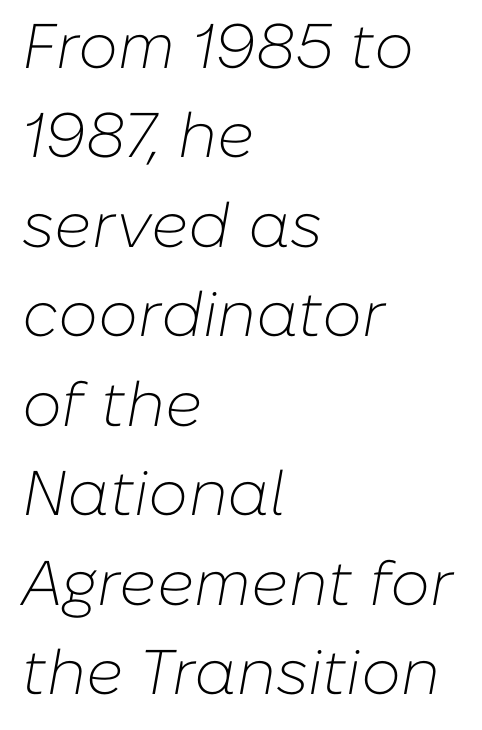
Proportional: the letters do not fall into vertical columns. A typesetter would call this zero additional tracking. The passage shown is not bold in any degree. The compositor pushed each line to the left boundary.
